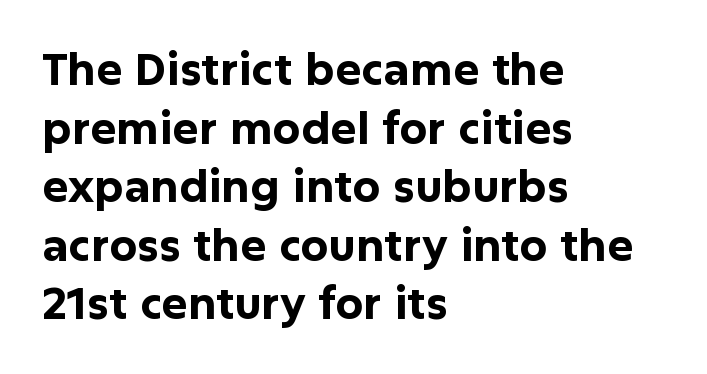
The image shows 44 px bold sans-serif type, upright; set left-aligned, normal line spacing (1.33x), normal letter spacing, not underlined; low stroke contrast and a medium x-height.
